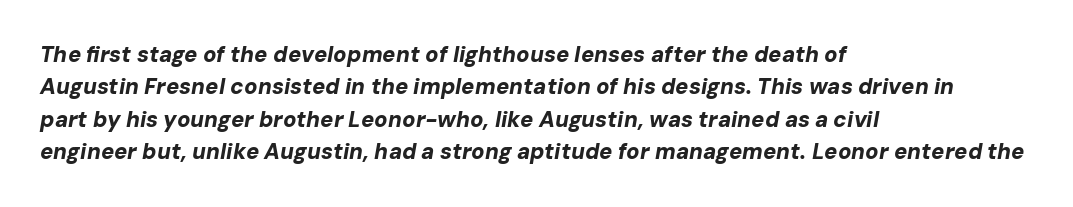
{"italic": "yes", "lean": "right", "slant_degrees": 10, "bold": "yes", "underline": "no", "align": "left", "line_spacing": "normal", "line_spacing_ratio": 1.47, "letter_spacing": "normal", "letter_spacing_em": 0.0, "glyph_px": 22}
